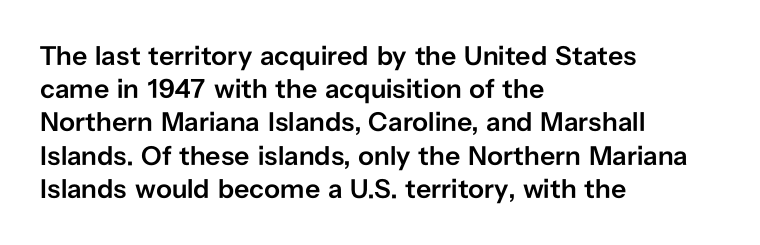
Q: Is the text bold? A: Semi-bold.
Q: Is the text italic (slanted)? A: No, it is upright.
Q: Is the text underlined? A: No.
Q: How is the paragraph aligned? A: Left-aligned.
Q: Is the spacing between letters normal or unusually wide? A: Normal.
